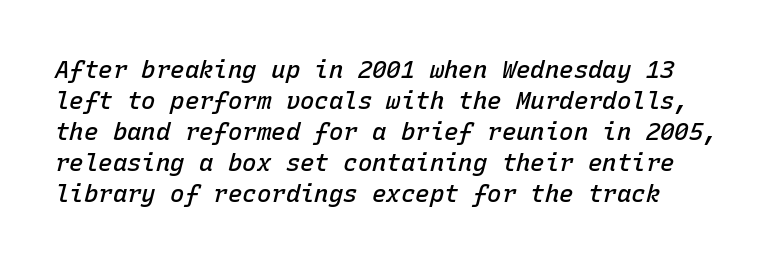
{"italic": "yes", "lean": "right", "slant_degrees": 15, "bold": "semi", "underline": "no", "line_spacing": "normal", "line_spacing_ratio": 1.29, "letter_spacing": "normal", "letter_spacing_em": 0.0, "glyph_px": 24}
